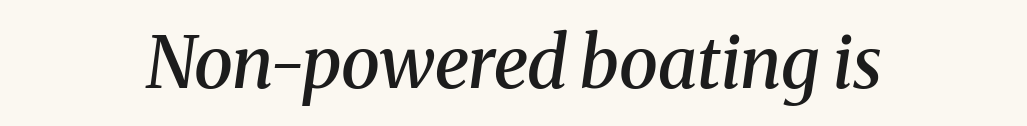
The image shows 71 px semibold serif type, italic (leaning right); set centered, normal letter spacing, not underlined; medium stroke contrast and a medium x-height.
